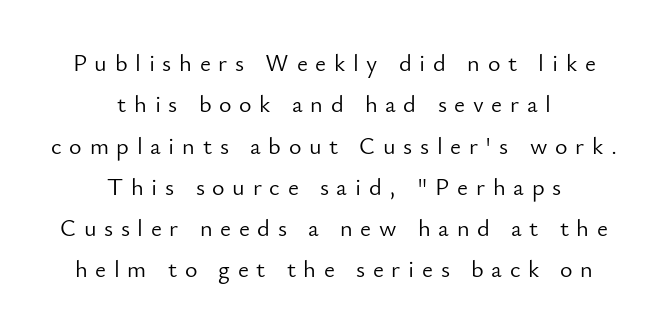
{"italic": "no", "bold": "no", "underline": "no", "align": "center", "line_spacing_ratio": 1.72, "letter_spacing": "wide", "letter_spacing_em": 0.32, "glyph_px": 24}
